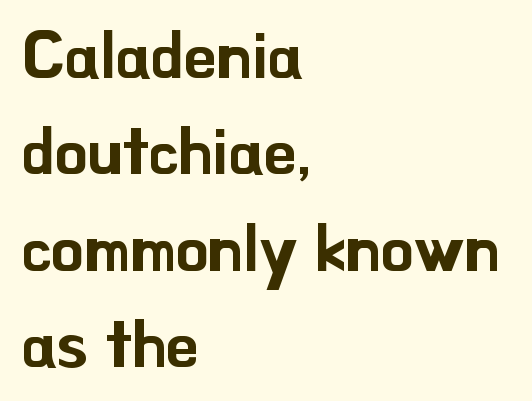
Does the copy run flush right? No — it runs flush left. The line-height multiplier appears to be the usual default. A clean baseline with only descenders dipping below it. You could call the tracking neutral — neither tight nor loose. The face used here is proportionally spaced, like ordinary book or web type. If you drew a line through each stem, it would be perfectly vertical.
